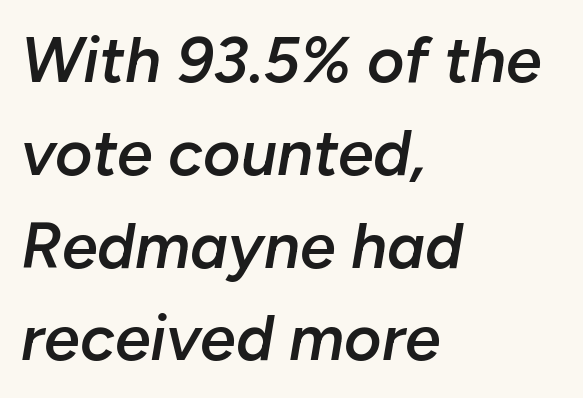
The image shows 64 px semibold type, italic (leaning right); set left-aligned, normal line spacing (1.45x), normal letter spacing, not underlined; low stroke contrast and a medium x-height.
